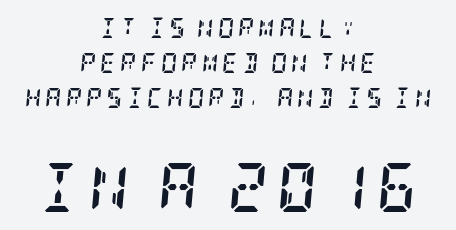
The image shows 49 px semibold, condensed serif type, italic (leaning right); set centered, line spacing 1.76x, unusually wide letter spacing (+0.2 em), not underlined; the second (bottom) block is 2.45x larger; low stroke contrast and a large x-height.
